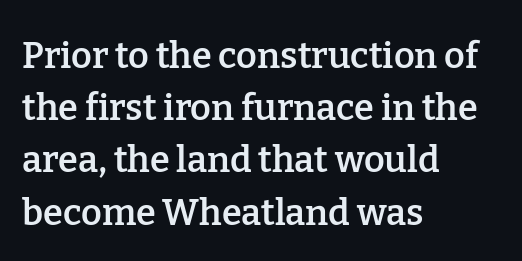
{"serif": "yes", "italic": "no", "bold": "semi", "weight": "semibold", "width": "normal", "stroke_contrast": "low", "x_height": "medium", "monospaced": "no", "underline": "no", "align": "left", "line_spacing": "normal", "line_spacing_ratio": 1.45, "letter_spacing": "normal", "letter_spacing_em": 0.0, "glyph_px": 36}
